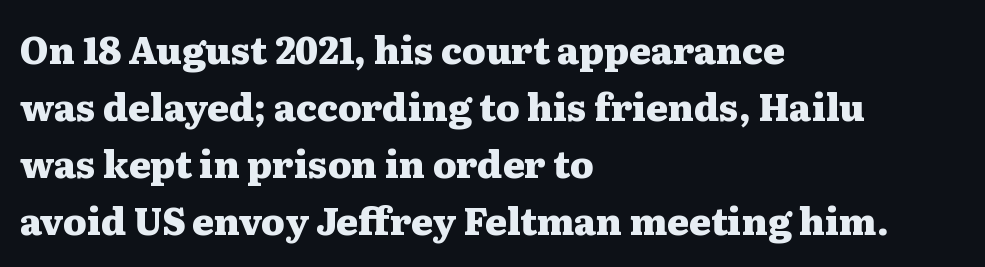
{"serif": "yes", "italic": "no", "bold": "yes", "weight": "heavy", "width": "wide", "stroke_contrast": "medium", "x_height": "medium", "monospaced": "no", "underline": "no", "align": "left", "line_spacing": "normal", "line_spacing_ratio": 1.54, "letter_spacing": "normal", "letter_spacing_em": 0.0, "glyph_px": 37}
